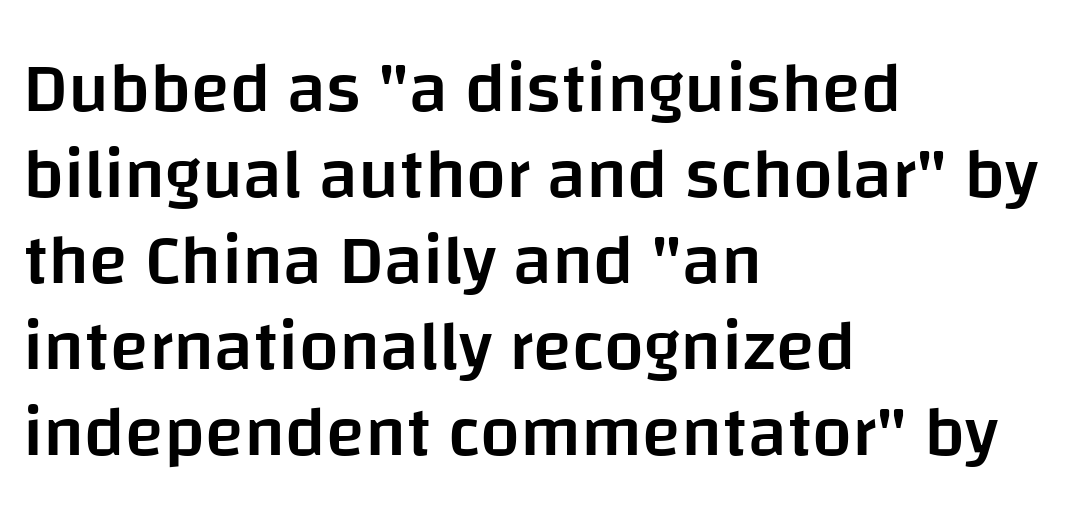
The font is running at a semibold setting, under full bold. Do the characters align in a grid? No, the font is proportional. Unmarked baselines from the first word to the last. This rendering leaves character spacing at its baseline value.
